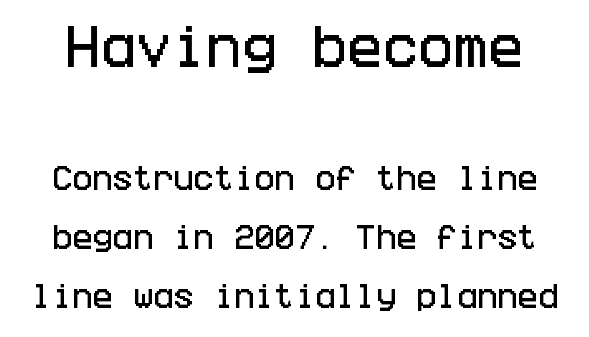
Letter spacing: default. Quick note: underline off. The composition opens big and finishes small. Successive baselines arrive slowly, with a big drop between each.
